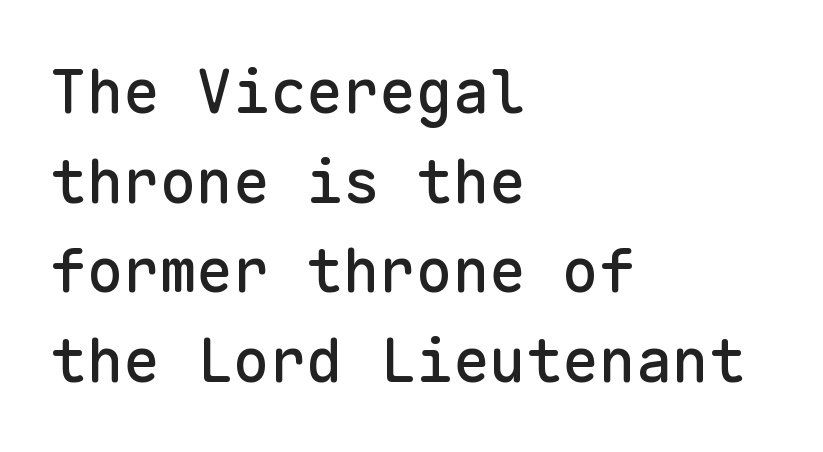
{"serif": "no", "italic": "no", "width": "normal", "stroke_contrast": "low", "x_height": "medium", "monospaced": "yes", "underline": "no", "align": "left", "line_spacing": "normal", "line_spacing_ratio": 1.47, "letter_spacing": "normal", "letter_spacing_em": 0.0, "glyph_px": 61}
